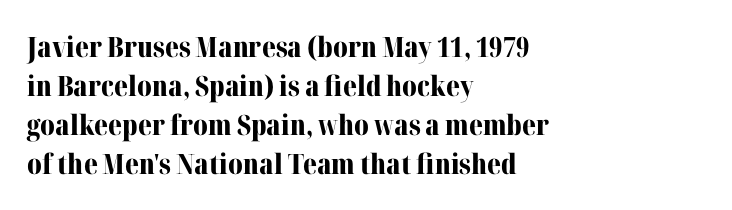
{"serif": "yes", "italic": "no", "bold": "yes", "weight": "bold", "width": "normal", "stroke_contrast": "medium", "x_height": "medium", "monospaced": "no", "underline": "no", "align": "left", "line_spacing": "normal", "line_spacing_ratio": 1.39, "letter_spacing": "normal", "letter_spacing_em": 0.0, "glyph_px": 28}
